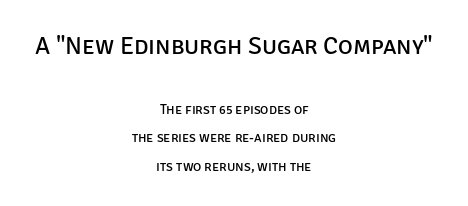
The image shows 25 px text type, upright; set centered, loose line spacing (2.01x), normal letter spacing, not underlined; the first (top) block is 1.79x larger.
